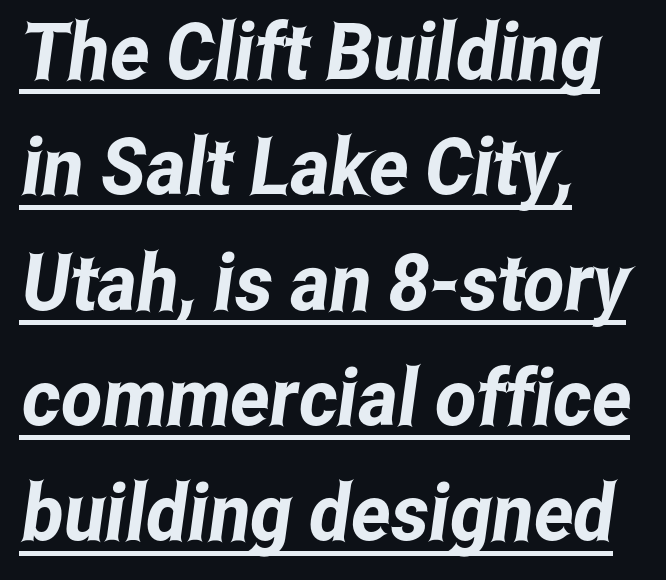
Evenly set lines give the paragraph a standard silhouette. The characters display no serif detailing; their extremities are plain. Does a line run under the words? Yes, clearly. This sample has the flowing, uneven cadence of proportional lettering. Nobody touched the tracking dial on this one.
